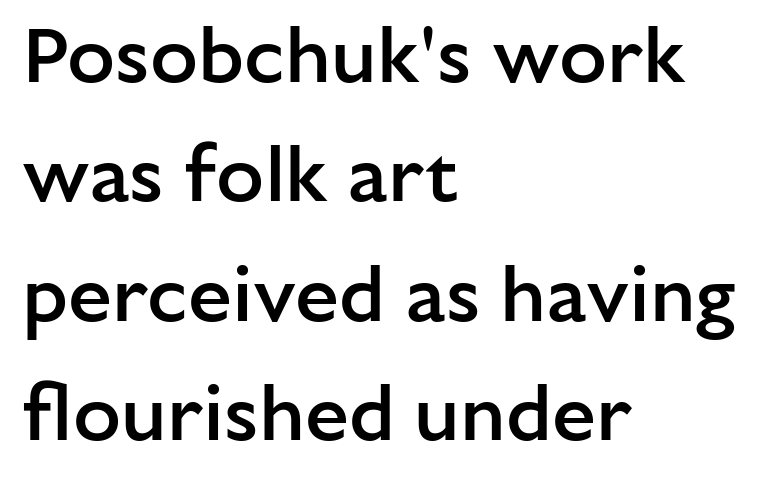
Regarding leading, the lines here are spaced in the standard way. The lettering holds an erect, upright posture throughout. No extra tracking has been applied to these lines. Every letter is mildly thick-stroked: semibold rather than bold. Where is the straight margin? On the left.
